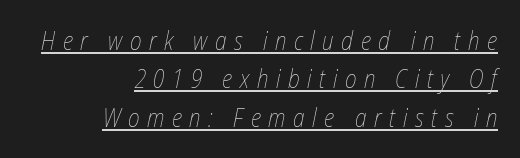
{"italic": "yes", "lean": "right", "slant_degrees": 12, "bold": "no", "underline": "yes", "align": "right", "line_spacing": "normal", "line_spacing_ratio": 1.54, "letter_spacing": "wide", "letter_spacing_em": 0.3, "glyph_px": 25}
